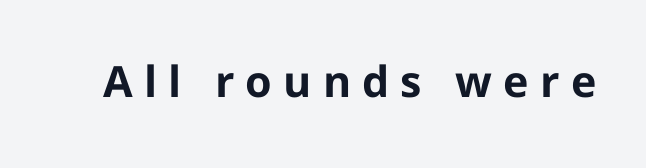
{"serif": "no", "italic": "no", "bold": "yes", "weight": "bold", "width": "normal", "stroke_contrast": "low", "x_height": "medium", "monospaced": "no", "underline": "no", "letter_spacing": "wide", "letter_spacing_em": 0.26, "glyph_px": 43}
